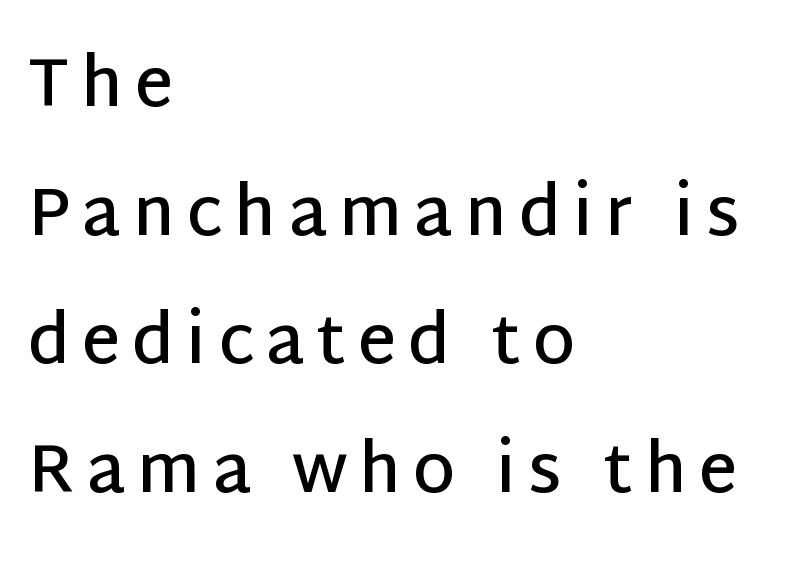
Q: Is the text bold? A: Semi-bold.
Q: Is the text italic (slanted)? A: No, it is upright.
Q: Is the typeface a serif or a sans-serif typeface? A: Sans-serif.
Q: Is the text underlined? A: No.
Q: How is the paragraph aligned? A: Left-aligned.
Q: Is the spacing between lines tight, normal or loose? A: Loose.
Q: Width (condensed, normal, or wide)? A: Normal.
Q: Stroke contrast? A: Low.
Q: x-height? A: Large.
Q: Monospaced? A: No.
